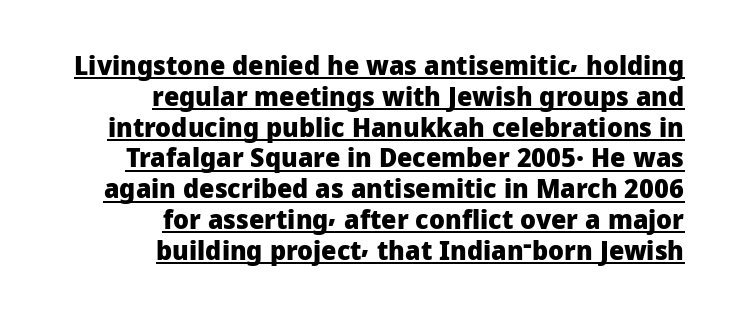
Quick note: underline on. You could call the tracking neutral — neither tight nor loose. Weight: bold. This is the regular roman posture of the typeface. This block would grow much taller if given ordinary leading; it's compressed now.
